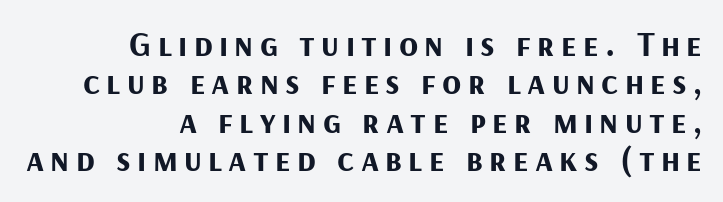
{"serif": "no", "italic": "no", "bold": "yes", "weight": "bold", "width": "normal", "stroke_contrast": "medium", "x_height": "medium", "monospaced": "no", "underline": "no", "align": "right", "line_spacing": "tight", "line_spacing_ratio": 1.1, "glyph_px": 35}
